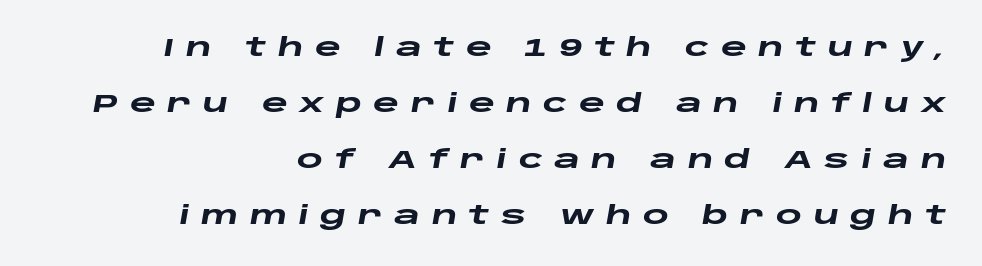
Q: Is the text bold? A: Yes.
Q: Is the text italic (slanted)? A: Yes, it leans right by about 10 degrees.
Q: Is the text underlined? A: No.
Q: How is the paragraph aligned? A: Right-aligned.
Q: Is the spacing between letters normal or unusually wide? A: Unusually wide.
Q: Is the spacing between lines tight, normal or loose? A: Loose.
